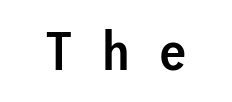
Q: Is the text bold? A: Semi-bold.
Q: Is the text italic (slanted)? A: No, it is upright.
Q: Is the typeface a serif or a sans-serif typeface? A: Sans-serif.
Q: Is the text underlined? A: No.
Q: How is the paragraph aligned? A: Centered.
Q: Is the spacing between letters normal or unusually wide? A: Unusually wide.
Q: Width (condensed, normal, or wide)? A: Normal.
Q: Stroke contrast? A: Low.
Q: x-height? A: Medium.
